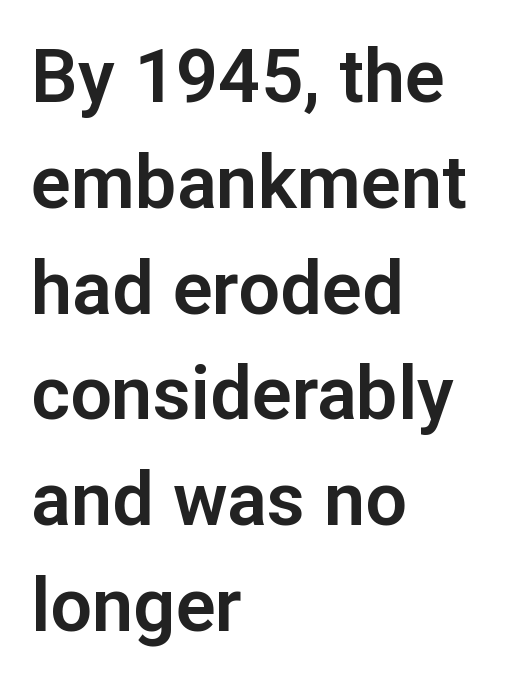
{"serif": "no", "italic": "no", "width": "normal", "stroke_contrast": "low", "x_height": "medium", "monospaced": "no", "underline": "no", "align": "left", "line_spacing": "normal", "line_spacing_ratio": 1.43, "letter_spacing": "normal", "letter_spacing_em": 0.0, "glyph_px": 74}
